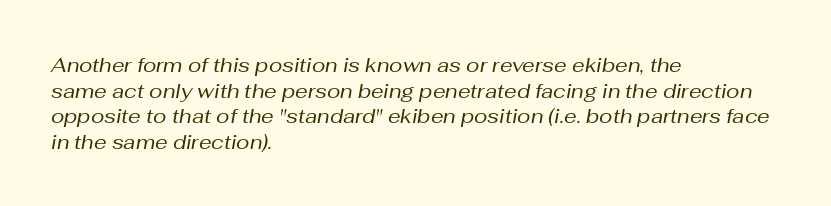
A typesetter would call this zero additional tracking. Leading matches the norm, producing a regular column. This sample is left-justified, so line endings fall wherever the words run out. Type without underlining. The font is comparable to plain body text, perhaps lighter.
